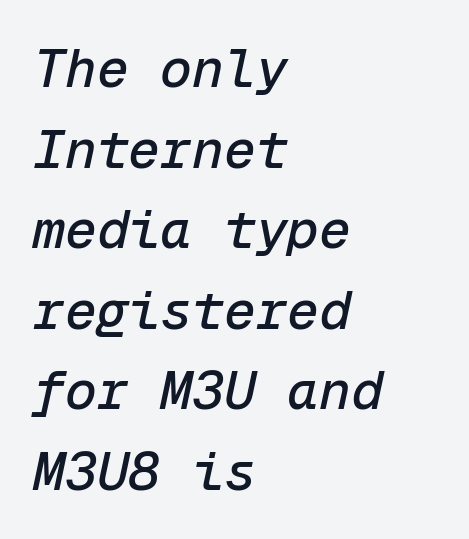
{"italic": "yes", "lean": "right", "slant_degrees": 12, "width": "normal", "stroke_contrast": "low", "x_height": "medium", "monospaced": "yes", "underline": "no", "align": "left", "line_spacing": "normal", "line_spacing_ratio": 1.52, "letter_spacing": "normal", "letter_spacing_em": 0.0, "glyph_px": 53}
